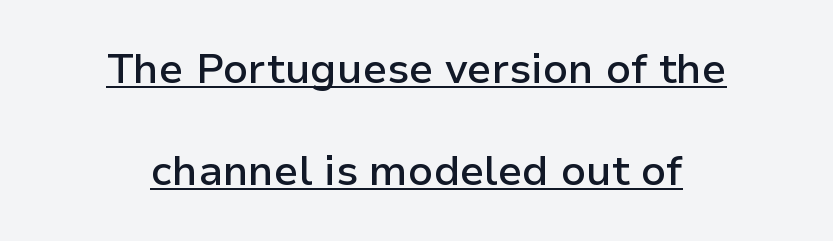
The image shows 42 px semibold sans-serif type, upright; set centered, loose line spacing (2.43x), normal letter spacing, underlined; low stroke contrast and a medium x-height.
